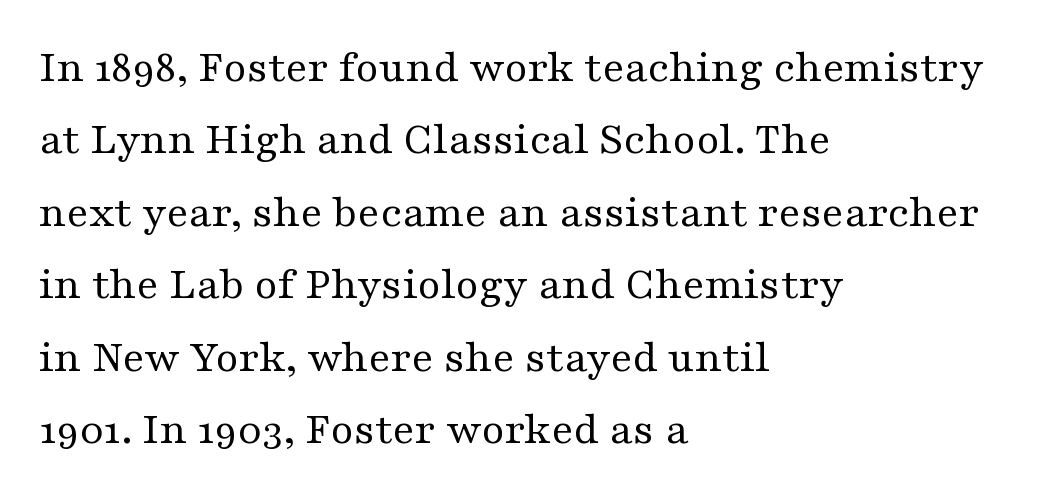
Q: Is the text bold? A: No.
Q: Is the text italic (slanted)? A: No, it is upright.
Q: Is the typeface a serif or a sans-serif typeface? A: Serif.
Q: Is the text underlined? A: No.
Q: How is the paragraph aligned? A: Left-aligned.
Q: Is the spacing between letters normal or unusually wide? A: Normal.
Q: Is the spacing between lines tight, normal or loose? A: Normal.
Q: Width (condensed, normal, or wide)? A: Wide.
Q: Stroke contrast? A: Medium.
Q: x-height? A: Medium.
Q: Monospaced? A: No.
